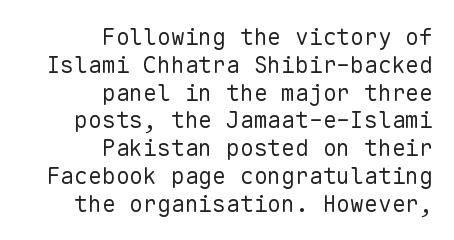
{"italic": "no", "bold": "no", "underline": "no", "align": "right", "line_spacing_ratio": 1.21, "letter_spacing": "normal", "letter_spacing_em": 0.0, "glyph_px": 23}
